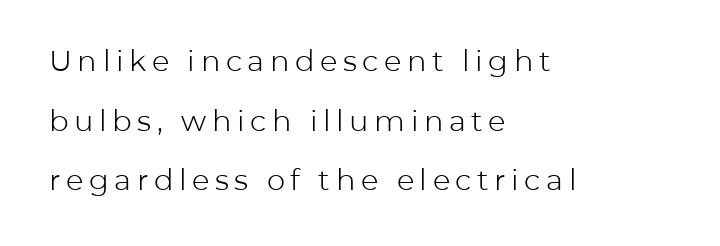
The image shows 29 px light sans-serif type, upright; set left-aligned, loose line spacing (2.06x), not underlined; low stroke contrast and a medium x-height.
